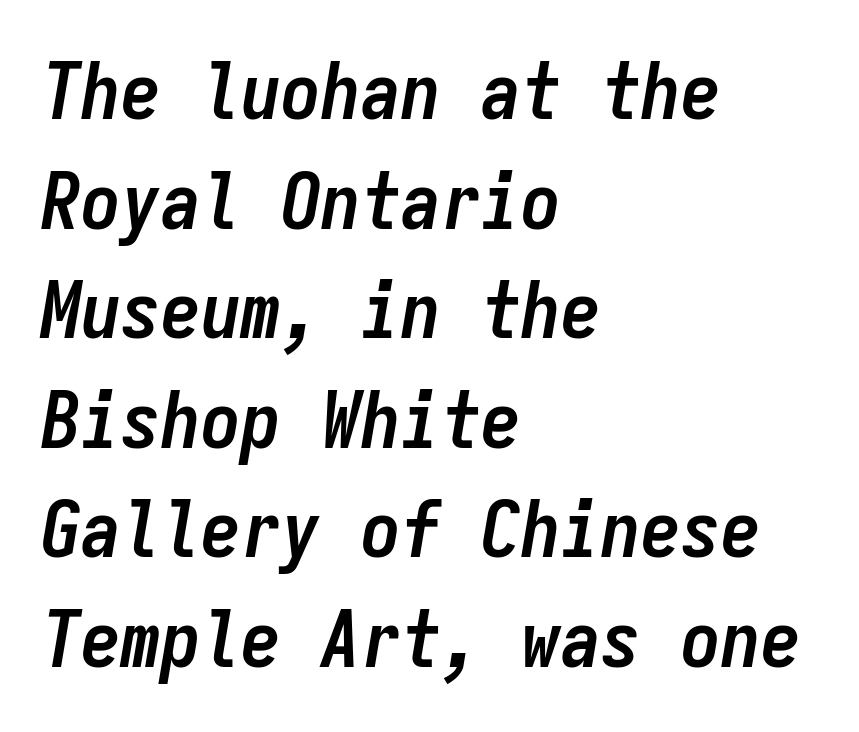
All the whitespace from short lines collects on the right. The strip under each line holds only bare page. Glyph-to-glyph distance matches everyday printed text. When letters slant like this, we call the style italic. Monospaced: the letters line up in strict vertical columns. The rendering uses a moderate line-height, typical for paragraphs.
